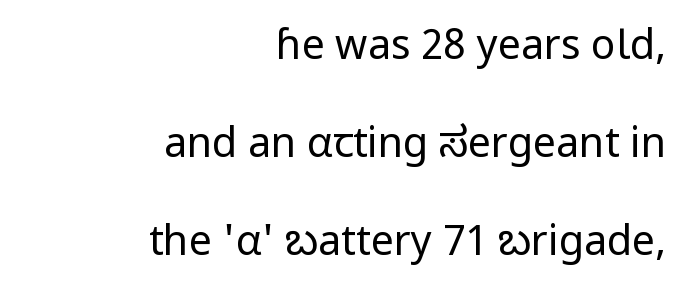
The image shows 41 px regular-weight sans-serif type, upright; set right-aligned, loose line spacing (2.39x), normal letter spacing, not underlined; low stroke contrast and a medium x-height.
